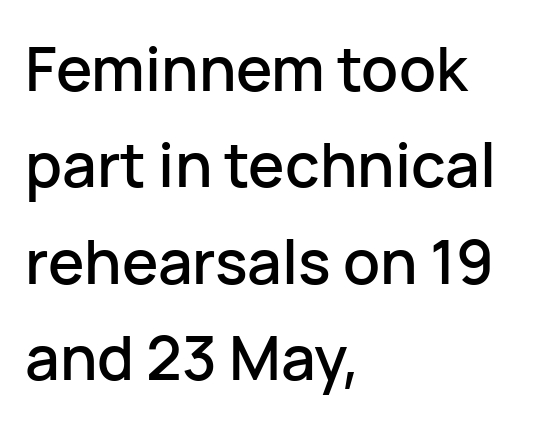
The image shows 61 px sans-serif type, upright; set left-aligned, normal line spacing (1.58x), normal letter spacing, not underlined; low stroke contrast and a medium x-height.
